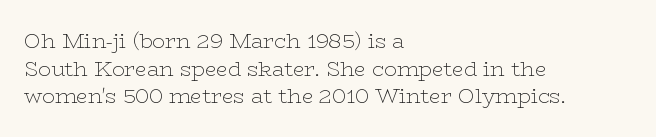
The image shows 21 px text type, upright; set left-aligned, normal line spacing (1.32x), normal letter spacing, not underlined.
